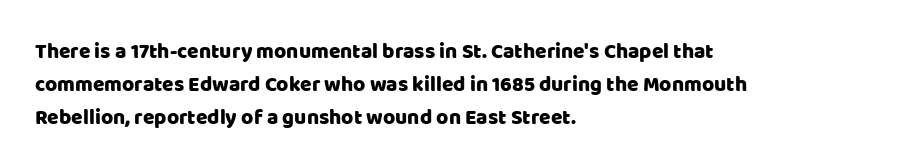
The image shows 21 px text type, upright; set left-aligned, normal line spacing (1.57x), normal letter spacing, not underlined.
